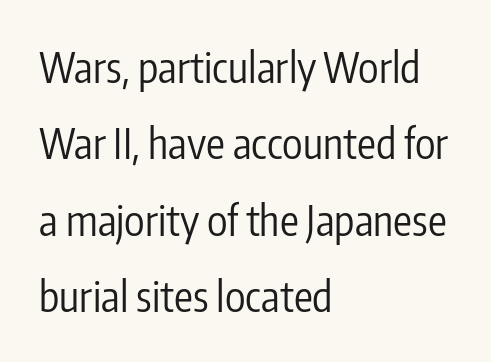
The image shows 42 px regular-weight, condensed sans-serif type, upright; set left-aligned, line spacing 1.82x, normal letter spacing, not underlined; low stroke contrast and a medium x-height.
